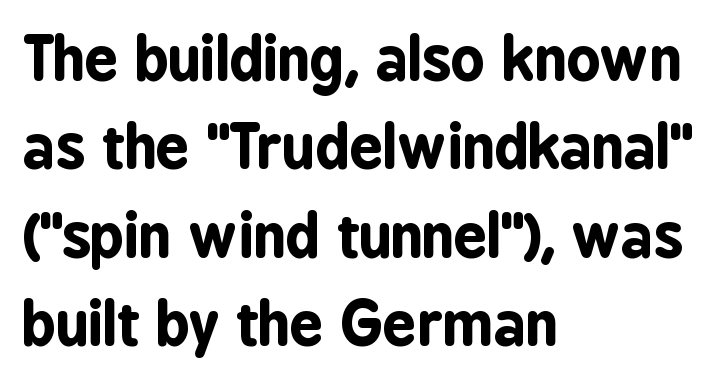
{"serif": "no", "italic": "no", "bold": "yes", "weight": "bold", "width": "condensed", "stroke_contrast": "low", "x_height": "medium", "monospaced": "no", "underline": "no", "align": "left", "line_spacing": "normal", "line_spacing_ratio": 1.5, "letter_spacing": "normal", "letter_spacing_em": 0.0, "glyph_px": 59}
